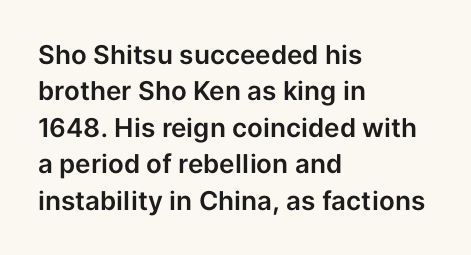
Each line starts at the same left margin while the right side varies. There is no visible air inserted between adjacent glyphs. Baseline-to-baseline distance is the conventional proportion of letter height. No italicization has been applied; the sample stays upright.
